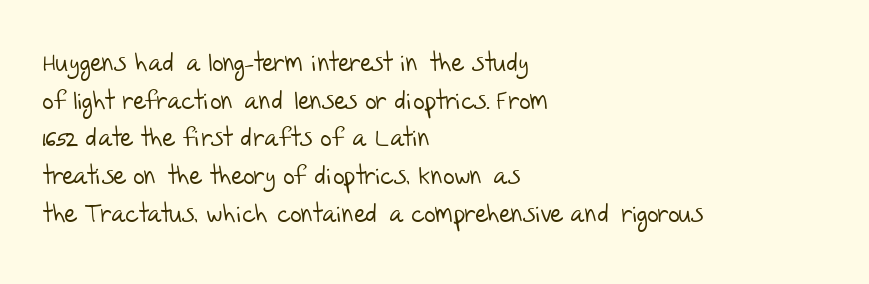
Caption: face not bold, strokes unweighted. Leftover space on each line is placed entirely after the last word. Nobody touched the tracking dial on this one. The leading is moderate, giving the passage an even texture.
